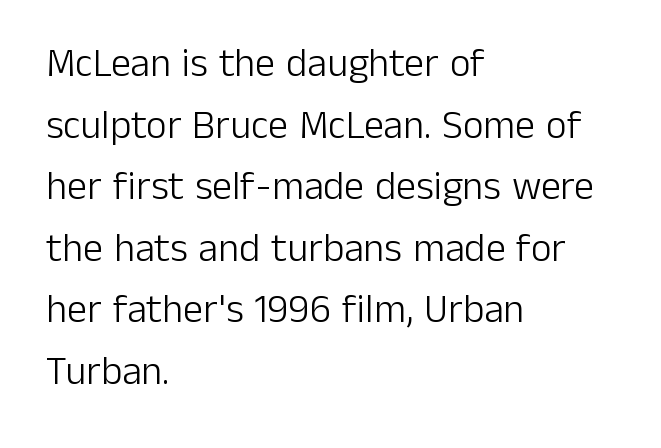
Q: Is the text bold? A: No.
Q: Is the text italic (slanted)? A: No, it is upright.
Q: Is the typeface a serif or a sans-serif typeface? A: Sans-serif.
Q: Is the text underlined? A: No.
Q: How is the paragraph aligned? A: Left-aligned.
Q: Is the spacing between letters normal or unusually wide? A: Normal.
Q: Is the spacing between lines tight, normal or loose? A: Normal.
Q: Width (condensed, normal, or wide)? A: Normal.
Q: Stroke contrast? A: Low.
Q: x-height? A: Medium.
Q: Monospaced? A: No.
